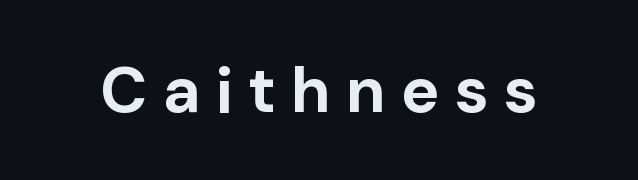
The image shows 64 px bold sans-serif type, upright; set unusually wide letter spacing (+0.24 em), not underlined; low stroke contrast and a medium x-height.
